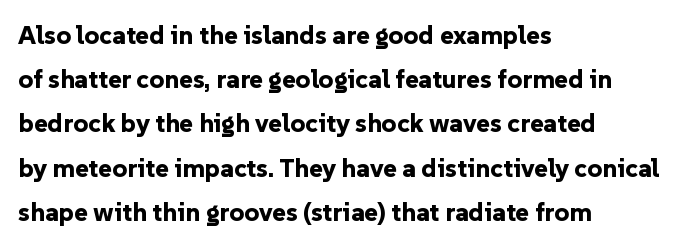
The space beneath each line is pristine and unruled. What's the leading like? Ordinary, nothing unusual. Tracking here is standard; glyphs follow each other at the usual distance. Strong, thick strokes mark this as bold type.
